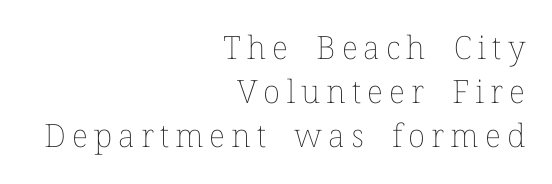
Q: Is the text bold? A: No.
Q: Is the text italic (slanted)? A: No, it is upright.
Q: Is the text underlined? A: No.
Q: How is the paragraph aligned? A: Right-aligned.
Q: Is the spacing between lines tight, normal or loose? A: Normal.
Q: Width (condensed, normal, or wide)? A: Normal.
Q: Stroke contrast? A: Low.
Q: x-height? A: Medium.
Q: Monospaced? A: No.
